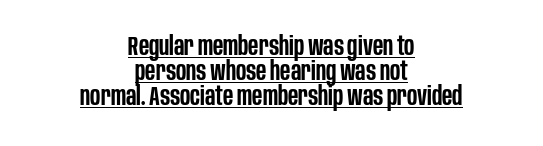
Like a heading marked for emphasis, these lines bear an underscore. Inter-character spacing is left at the font's built-in metrics. Summary of weight: moderately heavy, a semibold. Alignment: centered.
